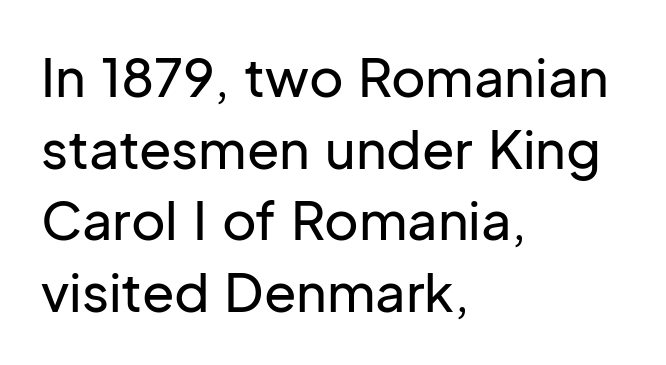
The image shows 53 px sans-serif type, upright; set left-aligned, normal line spacing (1.35x), normal letter spacing, not underlined; low stroke contrast and a medium x-height.
